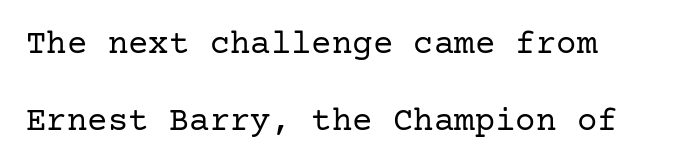
{"serif": "yes", "italic": "no", "bold": "no", "weight": "regular", "width": "normal", "stroke_contrast": "low", "x_height": "medium", "underline": "no", "line_spacing": "loose", "line_spacing_ratio": 2.26, "letter_spacing": "normal", "letter_spacing_em": 0.0, "glyph_px": 34}
